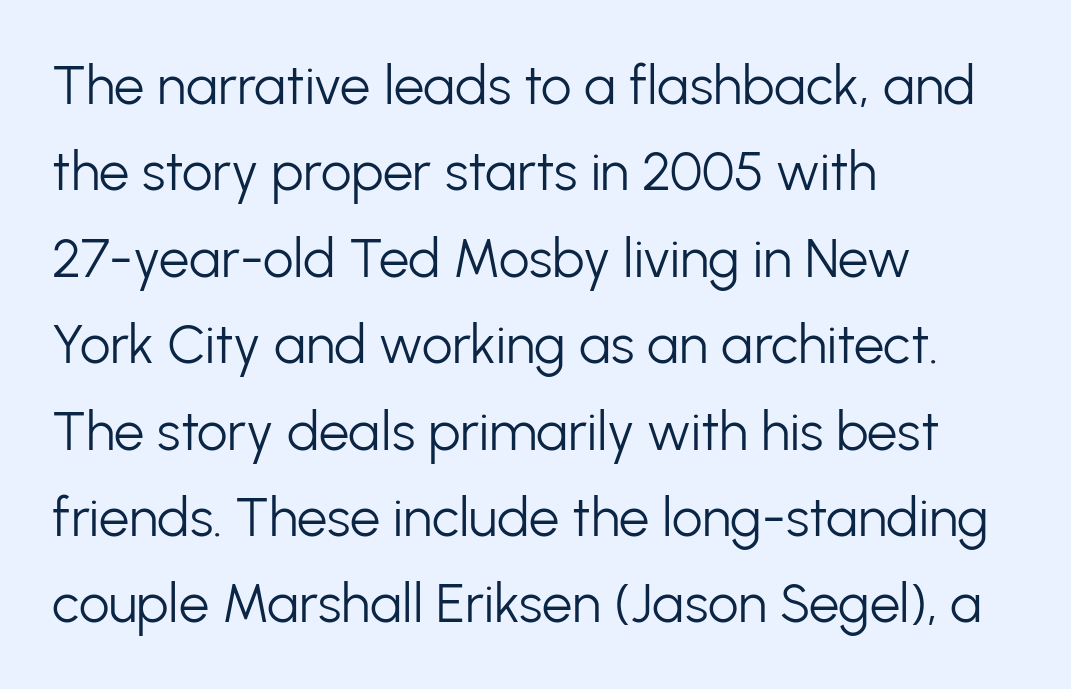
{"serif": "no", "italic": "no", "bold": "no", "weight": "light", "width": "normal", "stroke_contrast": "low", "x_height": "medium", "monospaced": "no", "underline": "no", "align": "left", "line_spacing": "normal", "line_spacing_ratio": 1.6, "letter_spacing": "normal", "letter_spacing_em": 0.0, "glyph_px": 54}
